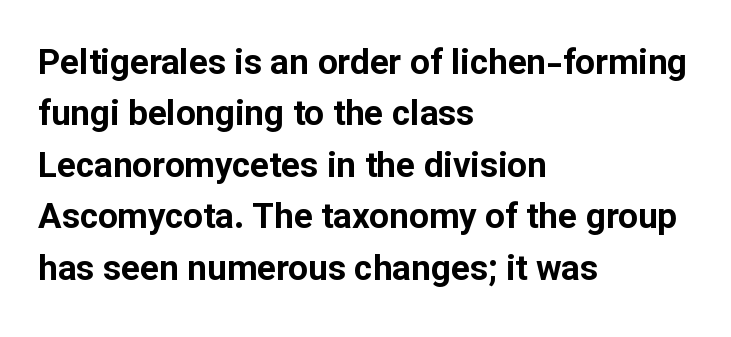
The line texture is even and compact thanks to regular tracking. A typesetter would mark this as roman, not italic. Looks like regular typesetting: each glyph gets only the width it needs. The designer left line spacing at the default. Set as a true bold cut, around the 700 mark. Plain, unruled lines of type.
